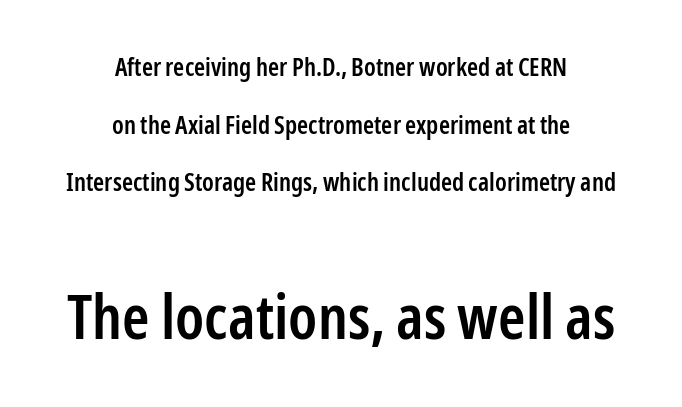
Caption: semibold face, moderately heavy strokes. The setting favours the middle, as headings and verse often do. A bare baseline throughout the passage. The horizontal fit of the characters is conventional and even. Observe the absence of serifs on each vertical stroke in this sample.
